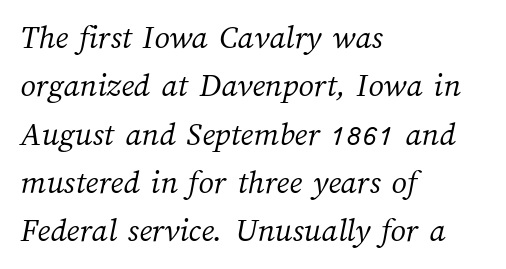
The image shows 34 px light type; set left-aligned, normal line spacing (1.42x), normal letter spacing, not underlined; medium stroke contrast and a medium x-height.
